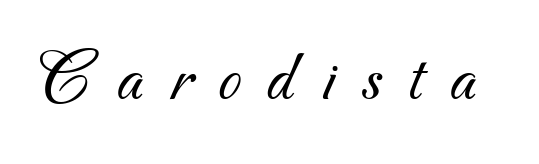
Q: Is the text bold? A: No.
Q: Is the typeface a serif or a sans-serif typeface? A: Sans-serif.
Q: Is the text underlined? A: No.
Q: Is the spacing between letters normal or unusually wide? A: Unusually wide.
Q: Width (condensed, normal, or wide)? A: Normal.
Q: Stroke contrast? A: Medium.
Q: x-height? A: Small.
Q: Monospaced? A: No.
